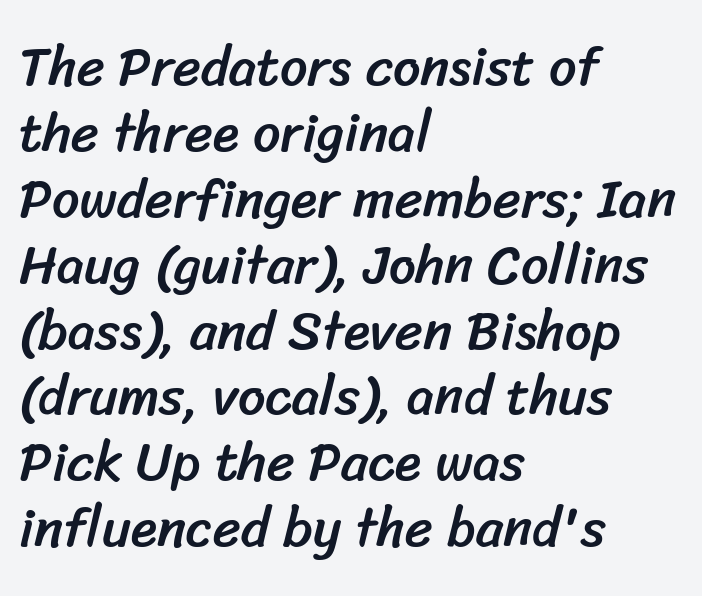
Q: Is the typeface a serif or a sans-serif typeface? A: Sans-serif.
Q: Is the text underlined? A: No.
Q: How is the paragraph aligned? A: Left-aligned.
Q: Is the spacing between letters normal or unusually wide? A: Normal.
Q: Width (condensed, normal, or wide)? A: Normal.
Q: Stroke contrast? A: Low.
Q: x-height? A: Medium.
Q: Monospaced? A: No.
